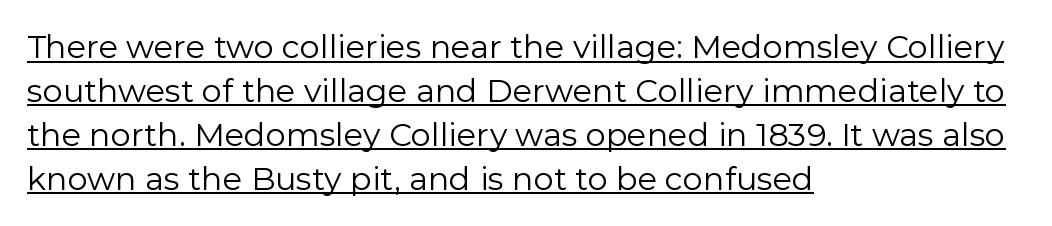
Q: Is the text bold? A: No.
Q: Is the text italic (slanted)? A: No, it is upright.
Q: Is the typeface a serif or a sans-serif typeface? A: Sans-serif.
Q: Is the text underlined? A: Yes.
Q: How is the paragraph aligned? A: Left-aligned.
Q: Is the spacing between letters normal or unusually wide? A: Normal.
Q: Is the spacing between lines tight, normal or loose? A: Normal.
Q: Width (condensed, normal, or wide)? A: Normal.
Q: Stroke contrast? A: Low.
Q: x-height? A: Medium.
Q: Monospaced? A: No.
